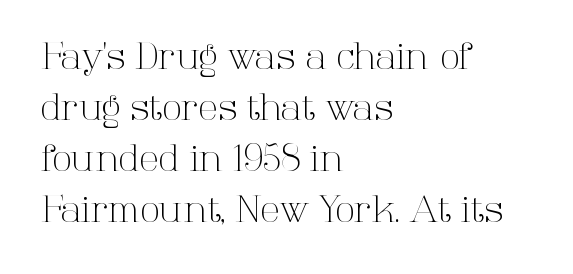
The words here are not underlined. Check where the strokes stop: tiny serifs finish them off. This rendering leaves character spacing at its baseline value. The leading is moderate, giving the passage an even texture. Designer's note — italics off, roman on.
